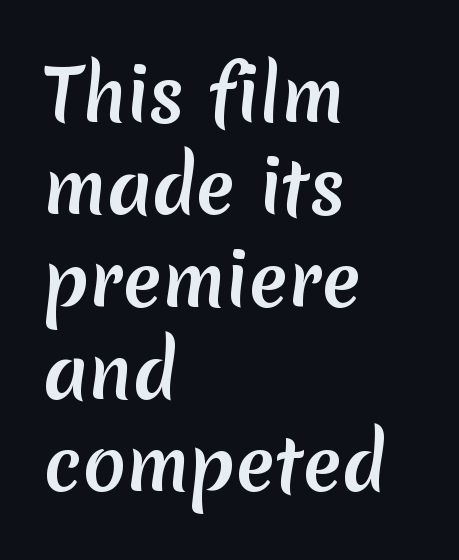
Q: Is the typeface a serif or a sans-serif typeface? A: Sans-serif.
Q: Is the text underlined? A: No.
Q: How is the paragraph aligned? A: Left-aligned.
Q: Is the spacing between letters normal or unusually wide? A: Normal.
Q: Is the spacing between lines tight, normal or loose? A: Normal.
Q: Width (condensed, normal, or wide)? A: Normal.
Q: Stroke contrast? A: Medium.
Q: x-height? A: Medium.
Q: Monospaced? A: No.
